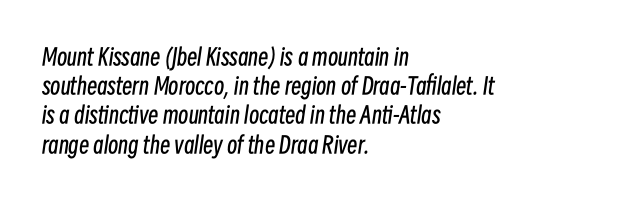
Baseline-to-baseline distance is the conventional proportion of letter height. The font sits on the lighter half of the weight spectrum, regular included. This sample is left-justified, so line endings fall wherever the words run out. You can tell it's italic because the verticals aren't actually vertical. Caption: standard tracking, unaltered. The area under the type is left untouched.
